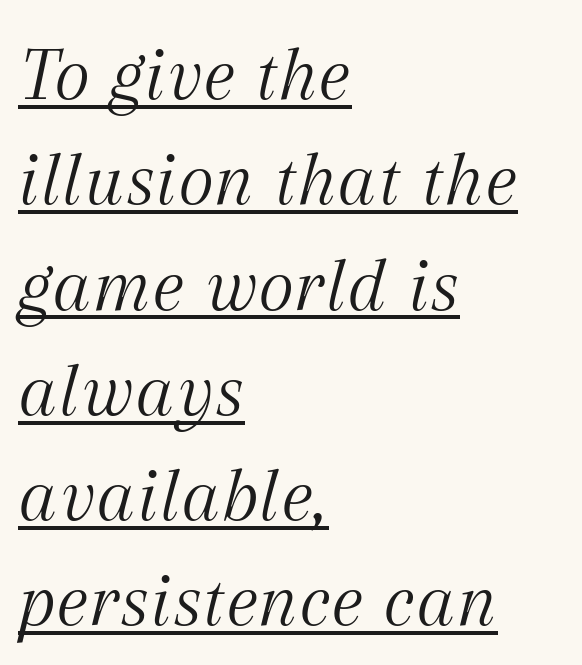
Q: Is the text bold? A: No.
Q: Is the text italic (slanted)? A: Yes, it leans right by about 12 degrees.
Q: Is the typeface a serif or a sans-serif typeface? A: Serif.
Q: Is the text underlined? A: Yes.
Q: How is the paragraph aligned? A: Left-aligned.
Q: Is the spacing between letters normal or unusually wide? A: Normal.
Q: Is the spacing between lines tight, normal or loose? A: Normal.
Q: Width (condensed, normal, or wide)? A: Normal.
Q: Stroke contrast? A: Medium.
Q: x-height? A: Medium.
Q: Monospaced? A: No.
